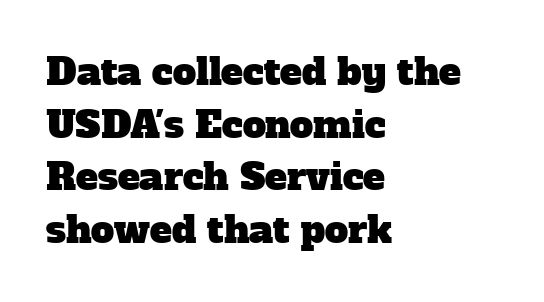
The area under the type is left untouched. The setting favours the left margin, as ordinary paragraphs usually do. Varying glyph widths throughout — classic text-font behaviour. Inter-character spacing is left at the font's built-in metrics. What kind of face is this? One with serifs.
